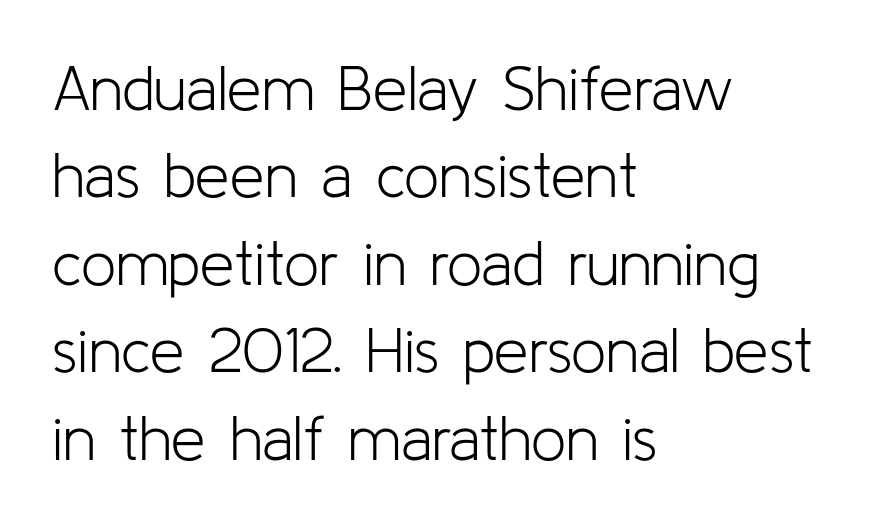
Q: Is the text bold? A: No.
Q: Is the text italic (slanted)? A: No, it is upright.
Q: Is the typeface a serif or a sans-serif typeface? A: Sans-serif.
Q: Is the text underlined? A: No.
Q: How is the paragraph aligned? A: Left-aligned.
Q: Is the spacing between letters normal or unusually wide? A: Normal.
Q: Is the spacing between lines tight, normal or loose? A: Normal.
Q: Width (condensed, normal, or wide)? A: Normal.
Q: Stroke contrast? A: Low.
Q: x-height? A: Medium.
Q: Monospaced? A: No.
